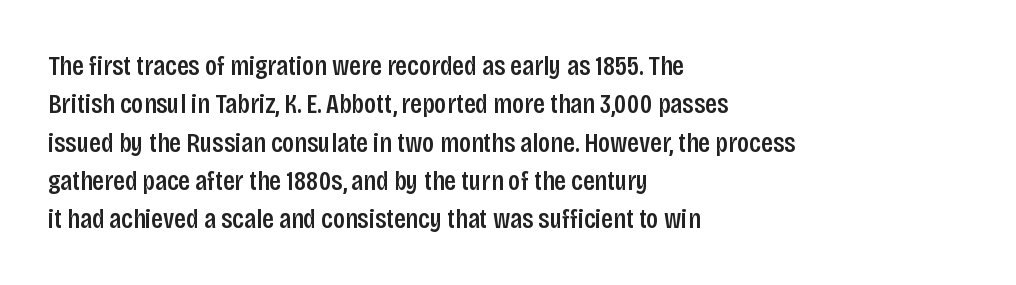
{"serif": "no", "italic": "no", "bold": "semi", "weight": "semibold", "width": "condensed", "stroke_contrast": "low", "x_height": "large", "monospaced": "no", "underline": "no", "align": "left", "line_spacing": "normal", "line_spacing_ratio": 1.37, "letter_spacing": "normal", "letter_spacing_em": 0.0, "glyph_px": 28}
